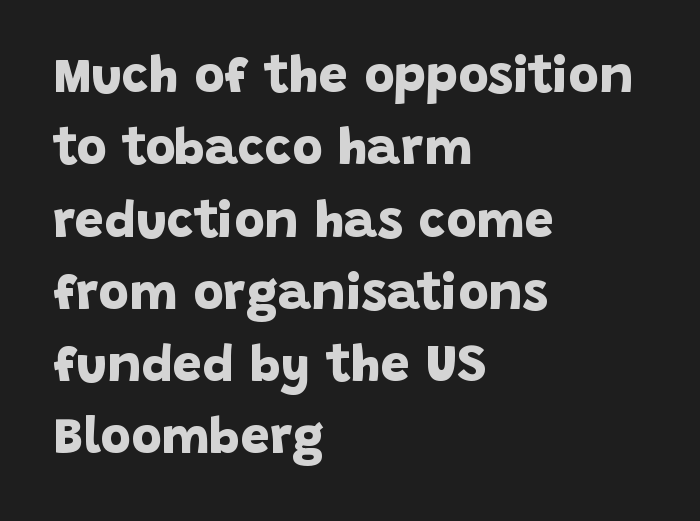
You can tell from the bare stems that sans-serif type was used. The compositor pushed each line to the left boundary. Vertically, the passage feels balanced, rows spaced as you'd expect. Descenders are the only things crossing below the line. How are the letters spaced? Ordinarily, with no added tracking. The passage shown is typed in a proportional face where columns would drift.
